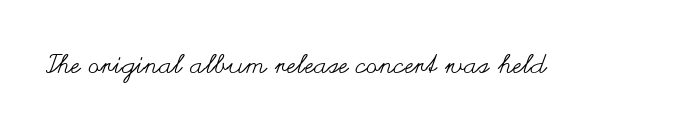
{"bold": "no", "underline": "no", "letter_spacing": "normal", "letter_spacing_em": 0.0, "glyph_px": 26}
